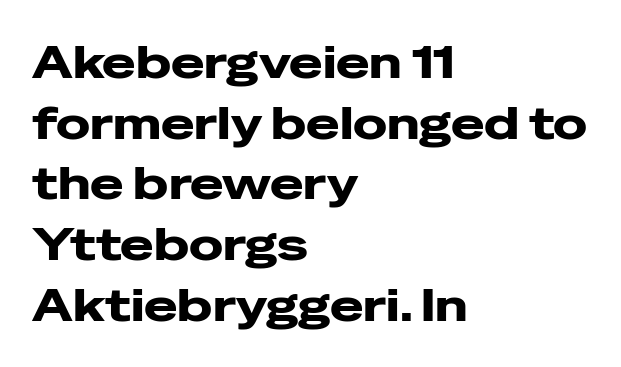
The image shows 45 px heavy, wide sans-serif type, upright; set left-aligned, normal line spacing (1.35x), normal letter spacing, not underlined; low stroke contrast and a medium x-height.
